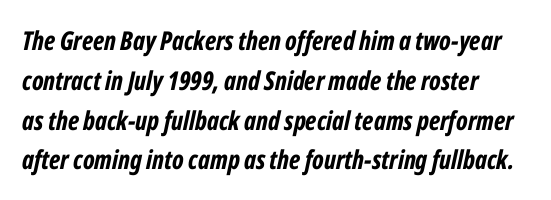
Q: Is the text bold? A: Yes.
Q: Is the text italic (slanted)? A: Yes, it leans right by about 12 degrees.
Q: Is the text underlined? A: No.
Q: How is the paragraph aligned? A: Left-aligned.
Q: Is the spacing between letters normal or unusually wide? A: Normal.
Q: Is the spacing between lines tight, normal or loose? A: Normal.
